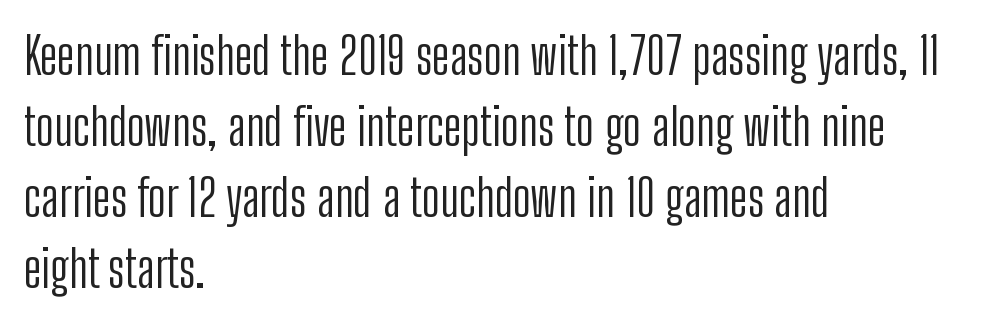
{"serif": "no", "italic": "no", "bold": "no", "weight": "light", "width": "condensed", "stroke_contrast": "low", "x_height": "medium", "monospaced": "no", "underline": "no", "align": "left", "line_spacing": "normal", "line_spacing_ratio": 1.39, "letter_spacing": "normal", "letter_spacing_em": 0.0, "glyph_px": 51}
